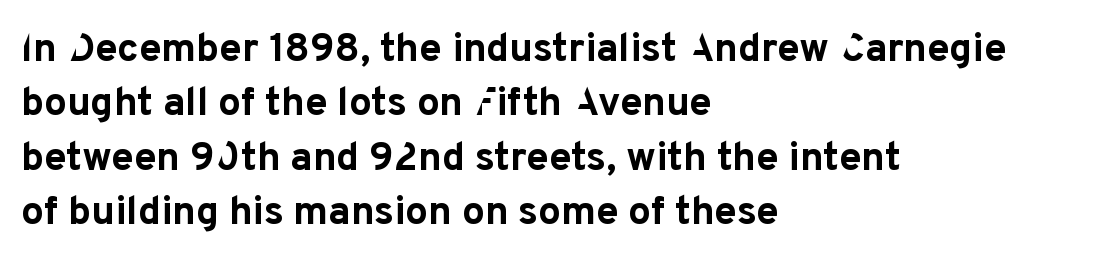
Q: Is the text bold? A: Yes.
Q: Is the text italic (slanted)? A: No, it is upright.
Q: Is the typeface a serif or a sans-serif typeface? A: Sans-serif.
Q: Is the text underlined? A: No.
Q: How is the paragraph aligned? A: Left-aligned.
Q: Is the spacing between letters normal or unusually wide? A: Normal.
Q: Is the spacing between lines tight, normal or loose? A: Normal.
Q: Width (condensed, normal, or wide)? A: Normal.
Q: Stroke contrast? A: Low.
Q: x-height? A: Medium.
Q: Monospaced? A: No.
